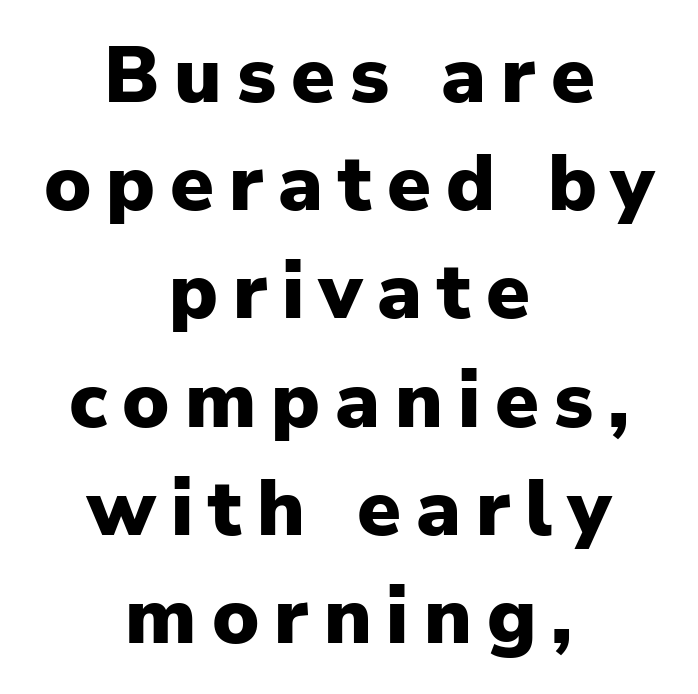
The image shows 79 px heavy sans-serif type, upright; set centered, normal line spacing (1.37x), not underlined; low stroke contrast and a medium x-height.
